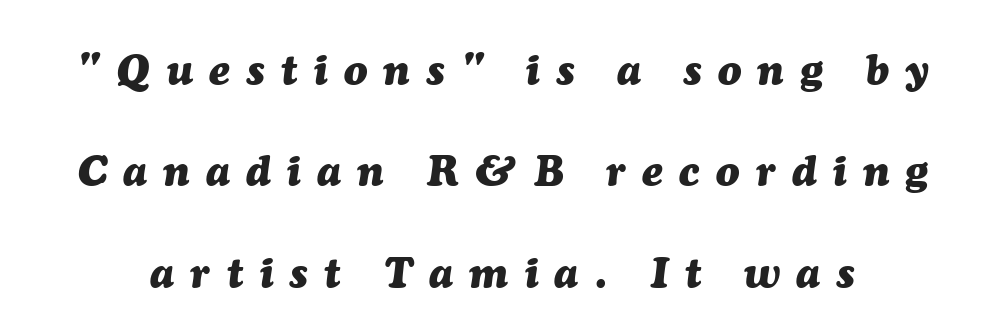
The image shows 43 px heavy type, italic (leaning right); set loose line spacing (2.36x), unusually wide letter spacing (+0.38 em), not underlined; medium stroke contrast and a medium x-height.
